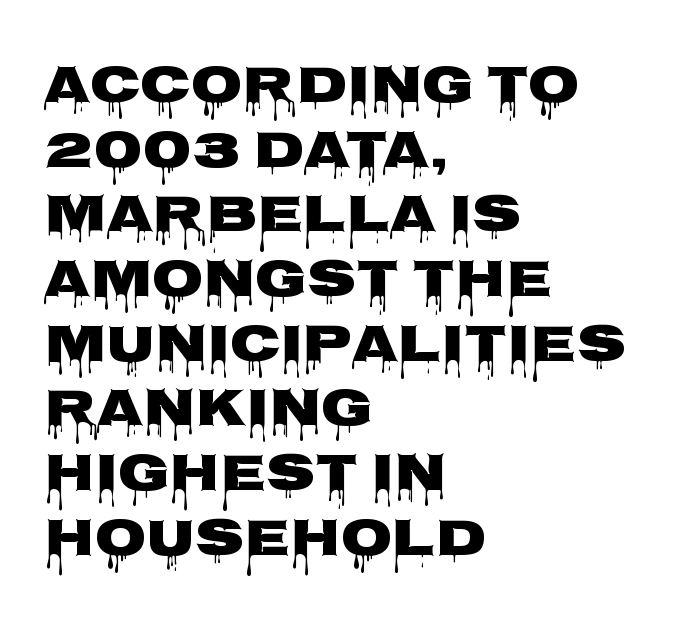
The image shows 53 px heavy, wide sans-serif type, upright; set left-aligned, line spacing 1.22x, normal letter spacing, not underlined; low stroke contrast and a large x-height.
